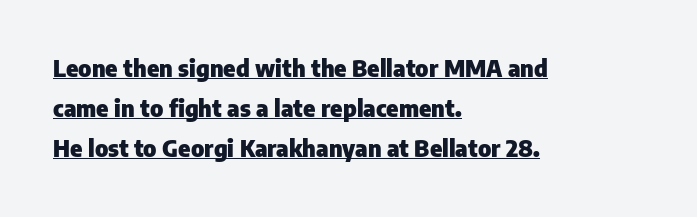
Q: Is the text bold? A: Yes.
Q: Is the text italic (slanted)? A: No, it is upright.
Q: Is the text underlined? A: Yes.
Q: How is the paragraph aligned? A: Left-aligned.
Q: Is the spacing between letters normal or unusually wide? A: Normal.
